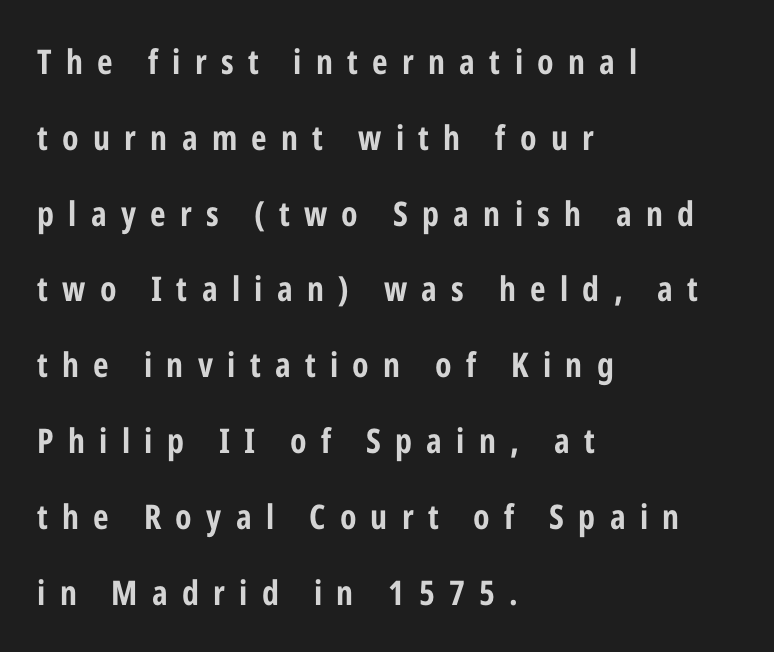
{"serif": "no", "italic": "no", "width": "condensed", "stroke_contrast": "low", "x_height": "medium", "monospaced": "no", "underline": "no", "align": "left", "line_spacing": "loose", "line_spacing_ratio": 2.23, "letter_spacing": "wide", "letter_spacing_em": 0.42, "glyph_px": 34}
